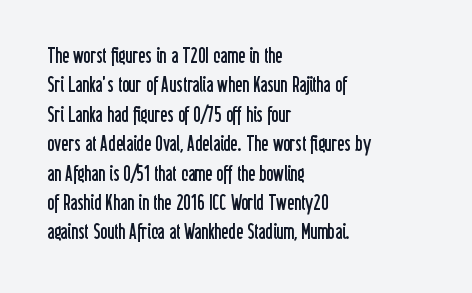
{"italic": "no", "bold": "no", "underline": "no", "align": "left", "line_spacing": "normal", "line_spacing_ratio": 1.4, "letter_spacing": "normal", "letter_spacing_em": 0.0, "glyph_px": 21}
